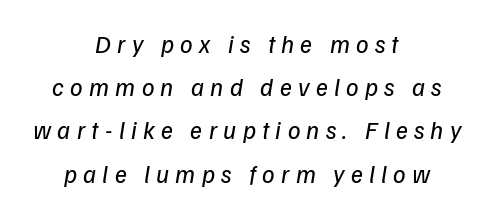
Q: Is the text bold? A: No.
Q: Is the text italic (slanted)? A: Yes, it leans right by about 9 degrees.
Q: Is the text underlined? A: No.
Q: How is the paragraph aligned? A: Centered.
Q: Is the spacing between letters normal or unusually wide? A: Unusually wide.
